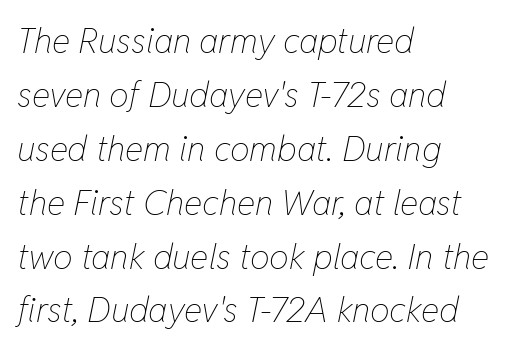
Q: Is the text bold? A: No.
Q: Is the text italic (slanted)? A: Yes, it leans right by about 11 degrees.
Q: Is the text underlined? A: No.
Q: How is the paragraph aligned? A: Left-aligned.
Q: Is the spacing between letters normal or unusually wide? A: Normal.
Q: Is the spacing between lines tight, normal or loose? A: Normal.
Q: Width (condensed, normal, or wide)? A: Condensed.
Q: Stroke contrast? A: Low.
Q: x-height? A: Medium.
Q: Monospaced? A: No.
